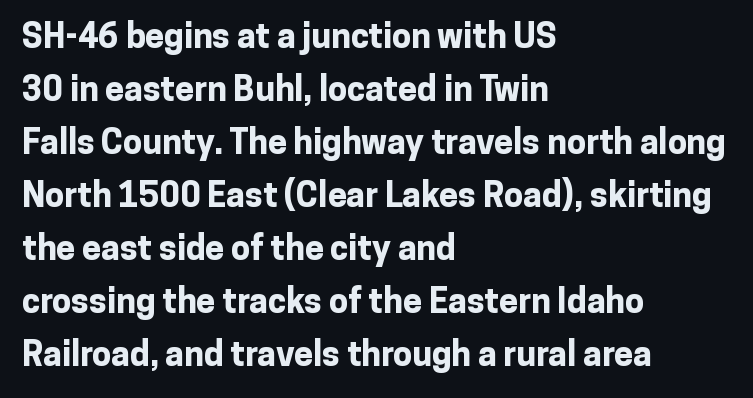
The image shows 34 px bold sans-serif type, upright; set left-aligned, normal line spacing (1.56x), normal letter spacing, not underlined; low stroke contrast and a medium x-height.
